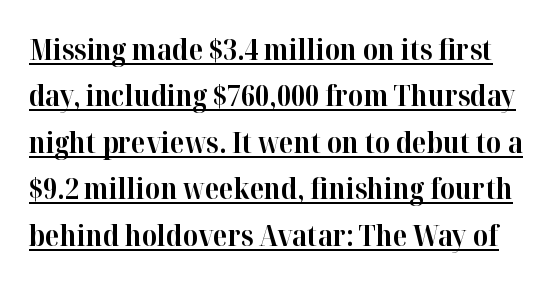
{"serif": "yes", "italic": "no", "bold": "yes", "weight": "bold", "width": "normal", "stroke_contrast": "high", "x_height": "medium", "monospaced": "no", "underline": "yes", "line_spacing": "normal", "line_spacing_ratio": 1.6, "letter_spacing": "normal", "letter_spacing_em": 0.0, "glyph_px": 29}
